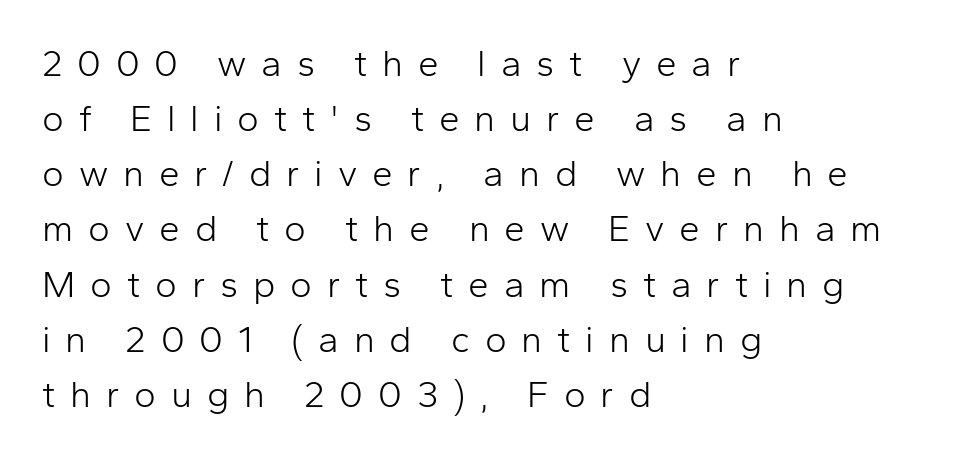
{"serif": "no", "italic": "no", "bold": "no", "weight": "light", "width": "normal", "stroke_contrast": "low", "x_height": "medium", "monospaced": "no", "underline": "no", "align": "left", "line_spacing": "normal", "line_spacing_ratio": 1.49, "letter_spacing": "wide", "letter_spacing_em": 0.4, "glyph_px": 37}
